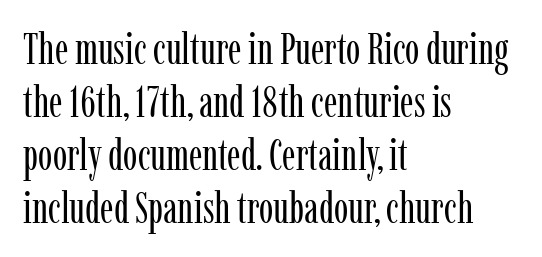
The image shows 43 px regular-weight, condensed serif type, upright; set left-aligned, line spacing 1.23x, normal letter spacing, not underlined; low stroke contrast and a medium x-height.
